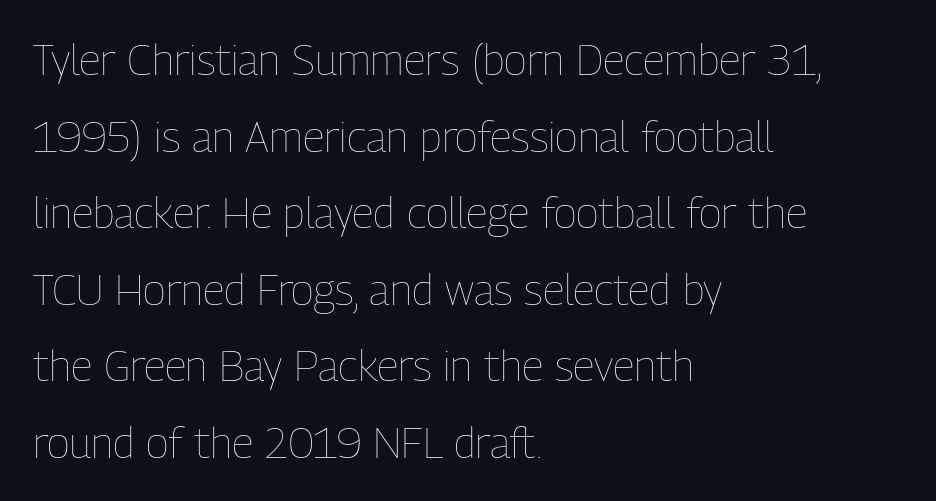
The image shows 43 px thin, condensed type, upright; set left-aligned, line spacing 1.78x, normal letter spacing, not underlined; low stroke contrast and a medium x-height.
